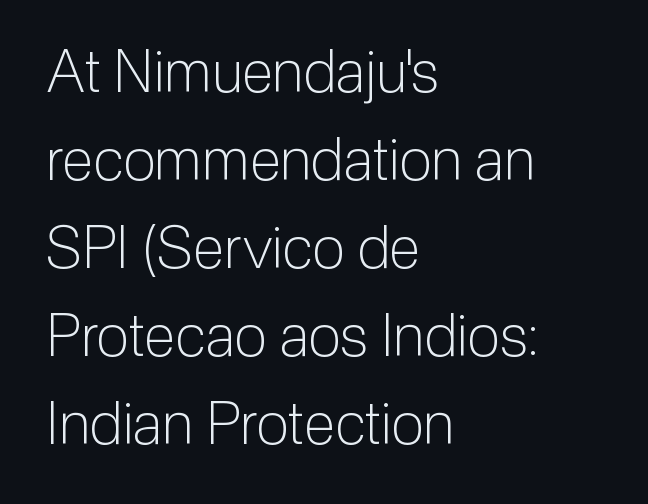
{"serif": "no", "italic": "no", "bold": "no", "weight": "light", "width": "normal", "stroke_contrast": "low", "x_height": "medium", "monospaced": "no", "underline": "no", "align": "left", "line_spacing": "normal", "line_spacing_ratio": 1.49, "letter_spacing": "normal", "letter_spacing_em": 0.0, "glyph_px": 59}
